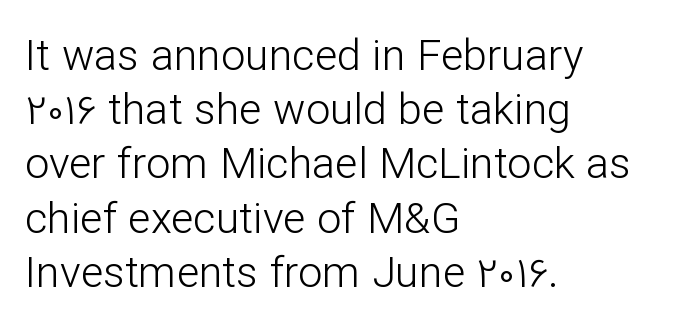
{"serif": "no", "italic": "no", "bold": "no", "weight": "light", "width": "normal", "stroke_contrast": "low", "x_height": "medium", "monospaced": "no", "underline": "no", "align": "left", "line_spacing": "normal", "line_spacing_ratio": 1.26, "letter_spacing": "normal", "letter_spacing_em": 0.0, "glyph_px": 43}
